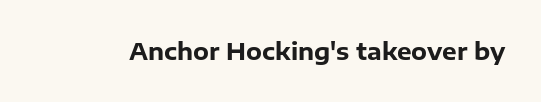
The image shows 23 px bold type, upright; set normal letter spacing, not underlined.
